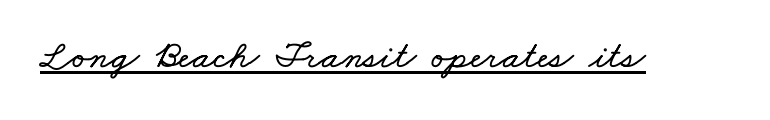
{"width": "wide", "stroke_contrast": "low", "x_height": "small", "monospaced": "no", "underline": "yes", "letter_spacing": "normal", "letter_spacing_em": 0.0, "glyph_px": 39}
